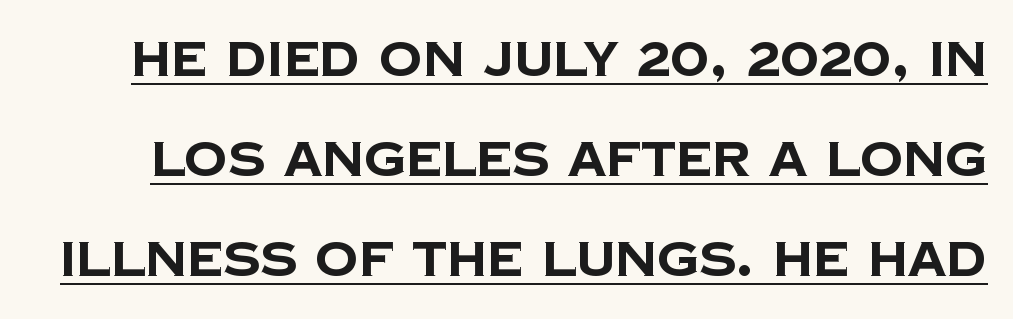
The image shows 48 px bold sans-serif type; set loose line spacing (2.08x), normal letter spacing, underlined; low stroke contrast and a large x-height.
